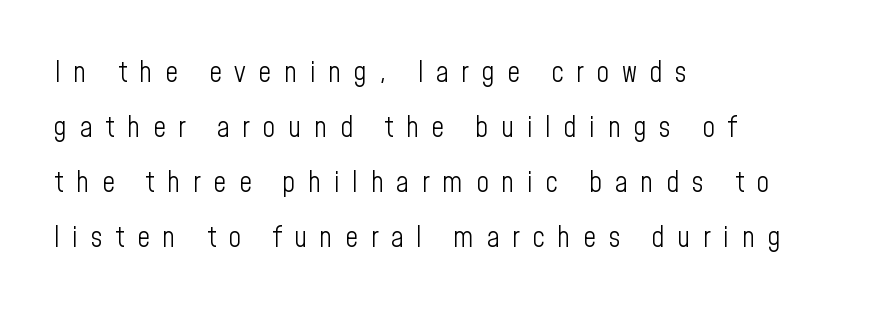
Note: no serifs on the glyphs. Line starts are locked; line ends wander. Clear beneath every line of the passage. This sample has the flowing, uneven cadence of proportional lettering. This is roman type, the default non-slanted kind.
